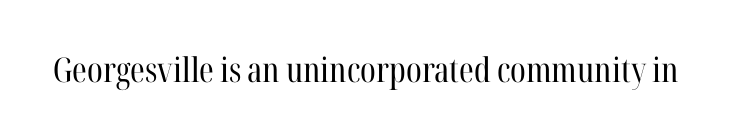
{"serif": "yes", "italic": "no", "bold": "no", "weight": "regular", "width": "condensed", "stroke_contrast": "high", "x_height": "medium", "monospaced": "no", "underline": "no", "letter_spacing": "normal", "letter_spacing_em": 0.0, "glyph_px": 34}
